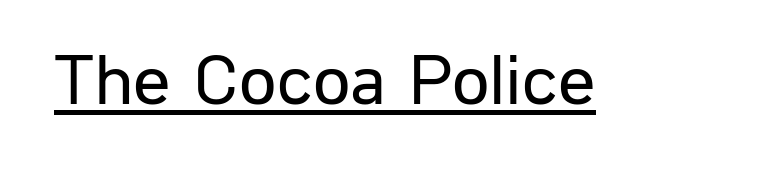
Proportional: the letters do not fall into vertical columns. This rendering leaves character spacing at its baseline value. Weight: not bold — regular or lighter. The specimen includes a rule beneath the text block's lines. Is this a sans? Yes — the strokes have no serifs.
